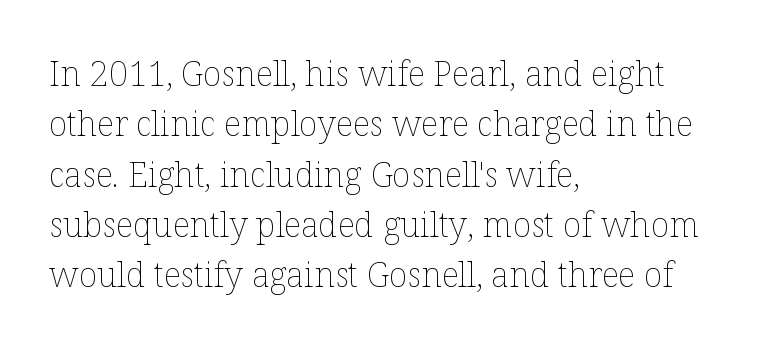
The image shows 34 px thin type, upright; set left-aligned, normal line spacing (1.48x), normal letter spacing, not underlined; low stroke contrast and a medium x-height.
